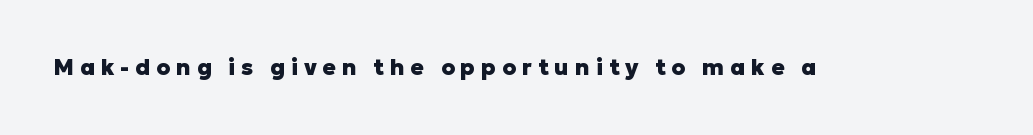
The image shows 22 px bold type, upright; set unusually wide letter spacing (+0.27 em), not underlined.
